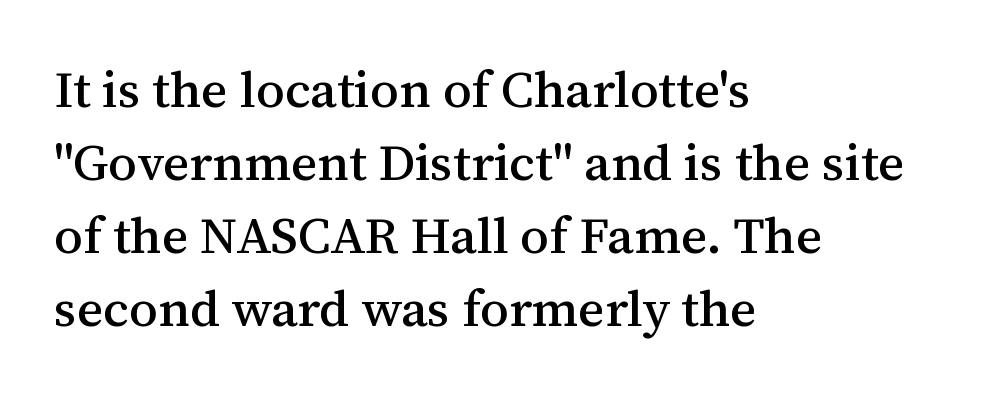
{"serif": "yes", "italic": "no", "width": "normal", "stroke_contrast": "medium", "x_height": "medium", "monospaced": "no", "underline": "no", "align": "left", "line_spacing": "normal", "line_spacing_ratio": 1.43, "letter_spacing": "normal", "letter_spacing_em": 0.0, "glyph_px": 51}
